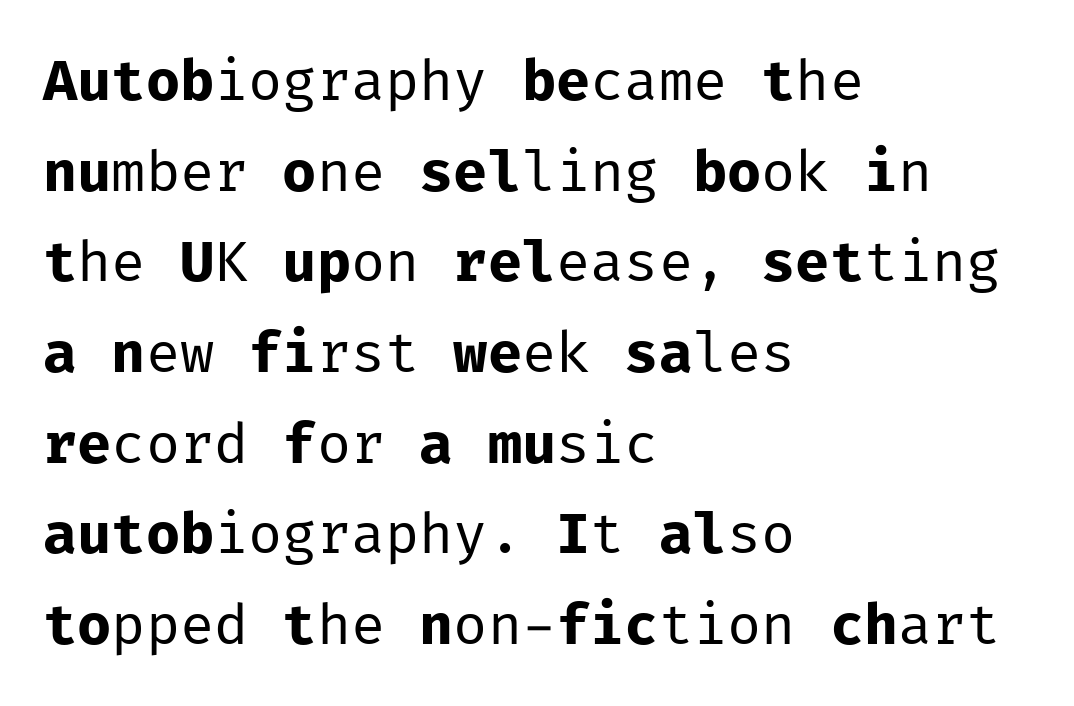
Q: Is the text bold? A: No.
Q: Is the text italic (slanted)? A: No, it is upright.
Q: Is the typeface a serif or a sans-serif typeface? A: Sans-serif.
Q: Is the text underlined? A: No.
Q: How is the paragraph aligned? A: Left-aligned.
Q: Is the spacing between letters normal or unusually wide? A: Normal.
Q: Is the spacing between lines tight, normal or loose? A: Normal.
Q: Width (condensed, normal, or wide)? A: Normal.
Q: Stroke contrast? A: Low.
Q: x-height? A: Medium.
Q: Monospaced? A: Yes.
